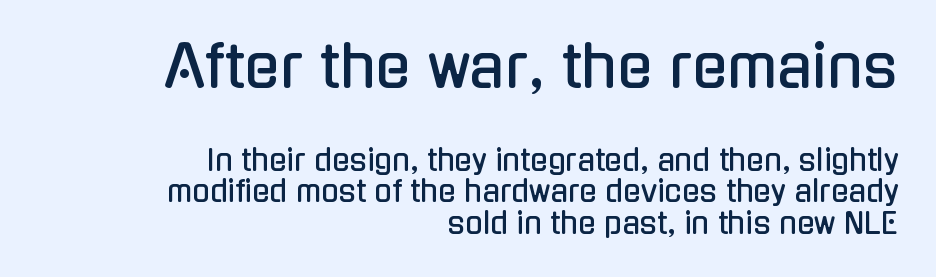
{"serif": "no", "italic": "no", "width": "condensed", "stroke_contrast": "low", "x_height": "medium", "monospaced": "no", "underline": "no", "align": "right", "line_spacing": "tight", "line_spacing_ratio": 1.07, "letter_spacing": "normal", "letter_spacing_em": 0.0, "larger_block": "first", "size_ratio": 2.0, "glyph_px": 58}
